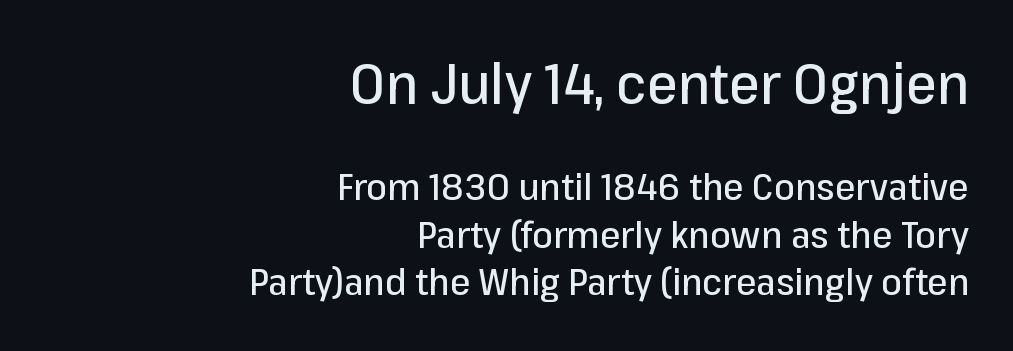
Q: Is the text italic (slanted)? A: No, it is upright.
Q: Is the typeface a serif or a sans-serif typeface? A: Sans-serif.
Q: Is the text underlined? A: No.
Q: How is the paragraph aligned? A: Right-aligned.
Q: Is the spacing between letters normal or unusually wide? A: Normal.
Q: Is the spacing between lines tight, normal or loose? A: Normal.
Q: Which block of text is set in a larger size, the first (top) or the second (bottom)? A: The first (top) one.
Q: Width (condensed, normal, or wide)? A: Normal.
Q: Stroke contrast? A: Low.
Q: x-height? A: Medium.
Q: Monospaced? A: No.
